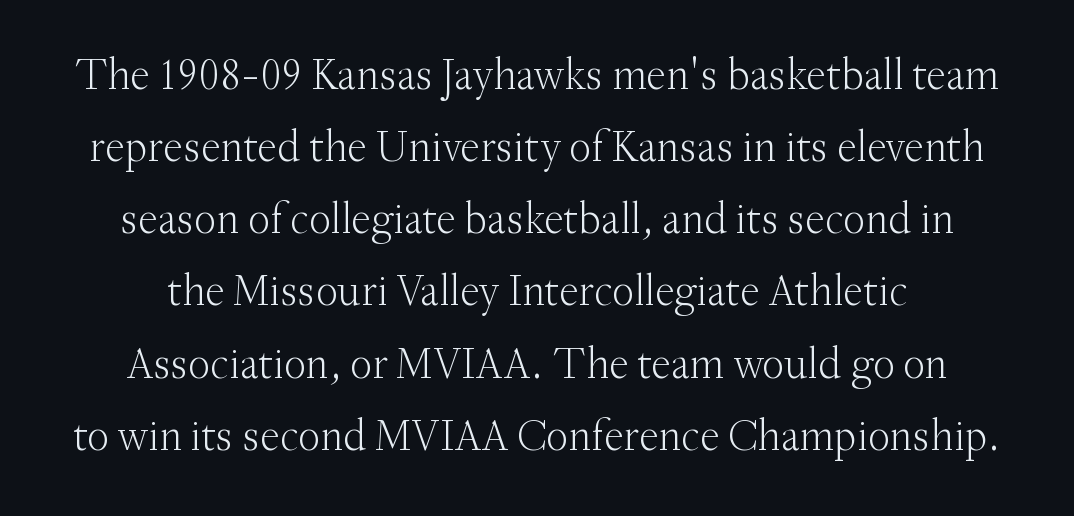
The image shows 44 px light serif type, upright; set normal line spacing (1.64x), normal letter spacing, not underlined; medium stroke contrast and a small x-height.
